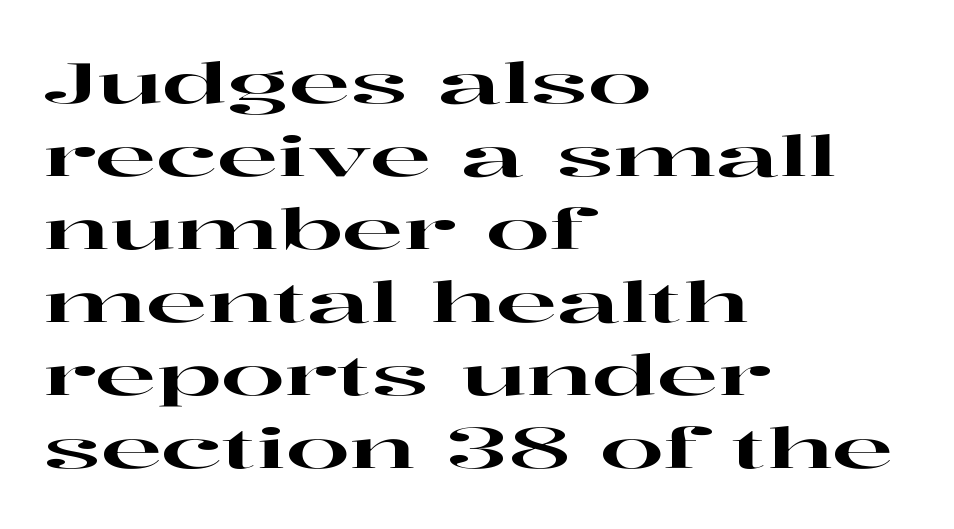
Check the space under the baseline: it is left empty. It's the straight-up-and-down kind of type. Note: serifs present on the glyphs. This sample keeps an unexceptional amount of space between lines. The type is set solid horizontally, with unmodified tracking.
